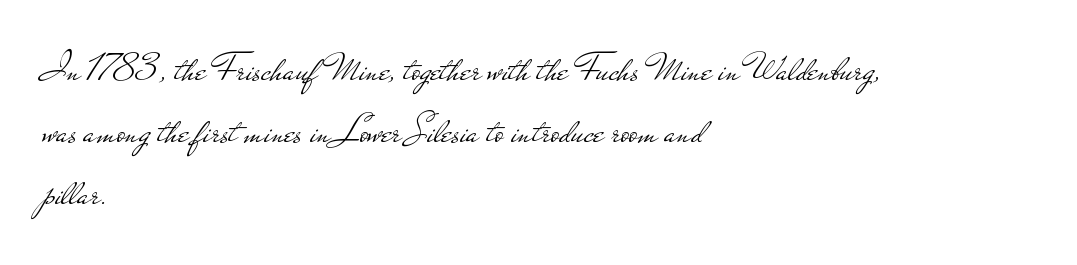
Weight: in the light-to-regular range. Leading matches the norm, producing a regular column. There is no visible air inserted between adjacent glyphs. The characters display no serif detailing; their extremities are plain. The string is rendered with underlining switched off.
